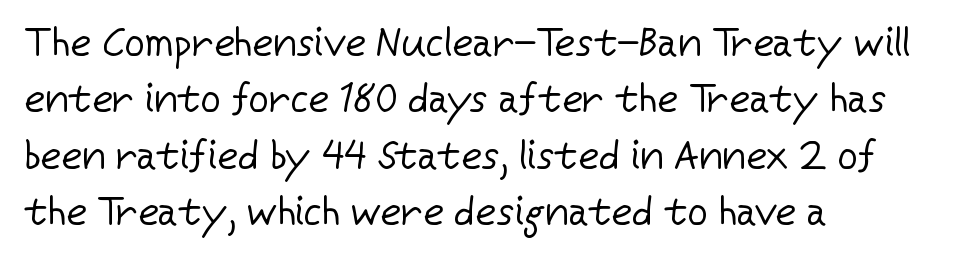
Q: Is the text bold? A: No.
Q: Is the text italic (slanted)? A: No, it is upright.
Q: Is the typeface a serif or a sans-serif typeface? A: Sans-serif.
Q: Is the text underlined? A: No.
Q: How is the paragraph aligned? A: Left-aligned.
Q: Is the spacing between letters normal or unusually wide? A: Normal.
Q: Is the spacing between lines tight, normal or loose? A: Normal.
Q: Width (condensed, normal, or wide)? A: Normal.
Q: Stroke contrast? A: Low.
Q: x-height? A: Medium.
Q: Monospaced? A: No.
